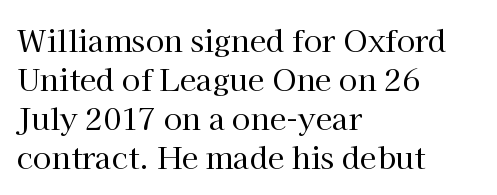
Q: Is the text bold? A: No.
Q: Is the text italic (slanted)? A: No, it is upright.
Q: Is the typeface a serif or a sans-serif typeface? A: Serif.
Q: Is the text underlined? A: No.
Q: How is the paragraph aligned? A: Left-aligned.
Q: Is the spacing between letters normal or unusually wide? A: Normal.
Q: Is the spacing between lines tight, normal or loose? A: Normal.
Q: Width (condensed, normal, or wide)? A: Normal.
Q: Stroke contrast? A: High.
Q: x-height? A: Medium.
Q: Monospaced? A: No.
